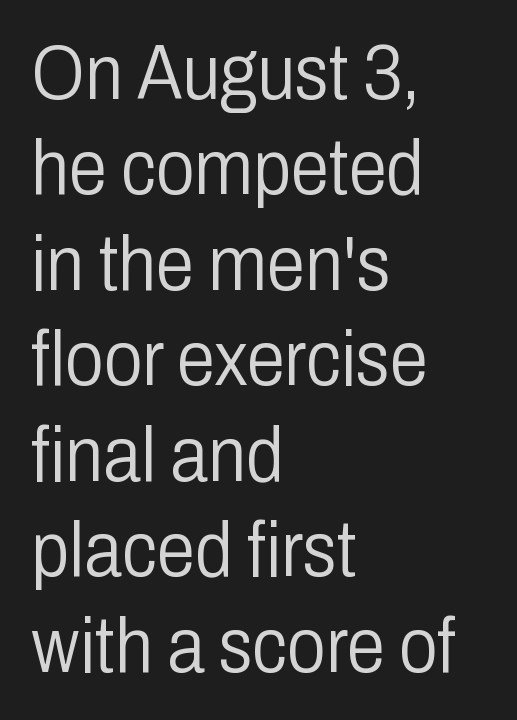
Q: Is the text bold? A: No.
Q: Is the text italic (slanted)? A: No, it is upright.
Q: Is the typeface a serif or a sans-serif typeface? A: Sans-serif.
Q: Is the text underlined? A: No.
Q: How is the paragraph aligned? A: Left-aligned.
Q: Is the spacing between letters normal or unusually wide? A: Normal.
Q: Width (condensed, normal, or wide)? A: Condensed.
Q: Stroke contrast? A: Low.
Q: x-height? A: Medium.
Q: Monospaced? A: No.
